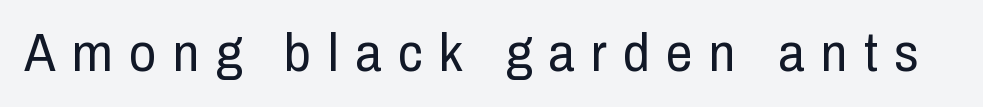
The image shows 53 px regular-weight, condensed sans-serif type, upright; set unusually wide letter spacing (+0.31 em), not underlined; low stroke contrast and a medium x-height.
